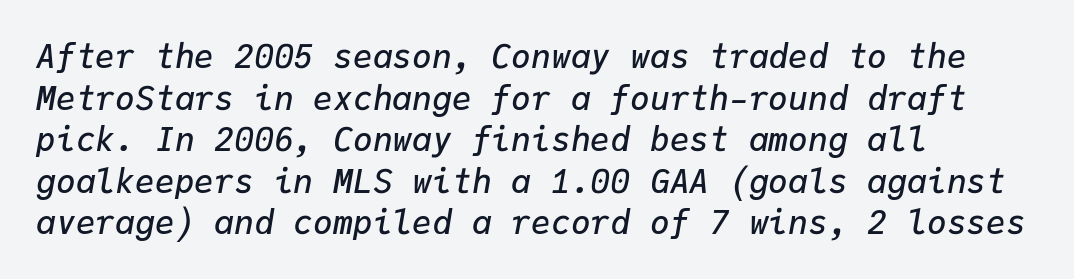
Q: Is the text bold? A: Semi-bold.
Q: Is the text italic (slanted)? A: Yes, it leans right by about 9 degrees.
Q: Is the text underlined? A: No.
Q: How is the paragraph aligned? A: Left-aligned.
Q: Is the spacing between letters normal or unusually wide? A: Normal.
Q: Is the spacing between lines tight, normal or loose? A: Normal.
Q: Width (condensed, normal, or wide)? A: Normal.
Q: Stroke contrast? A: Low.
Q: x-height? A: Medium.
Q: Monospaced? A: Yes.
